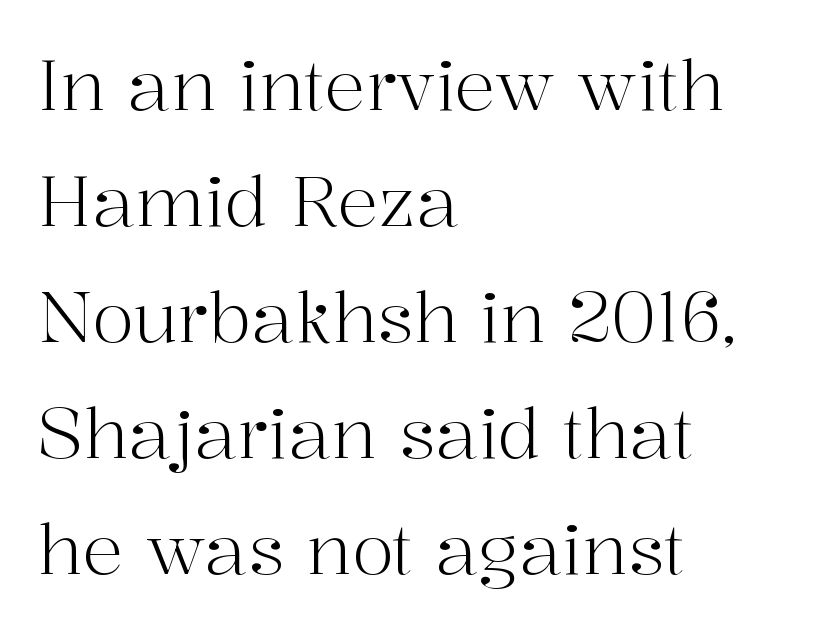
The image shows 69 px light serif type, upright; set left-aligned, normal line spacing (1.68x), normal letter spacing, not underlined; high stroke contrast and a medium x-height.
